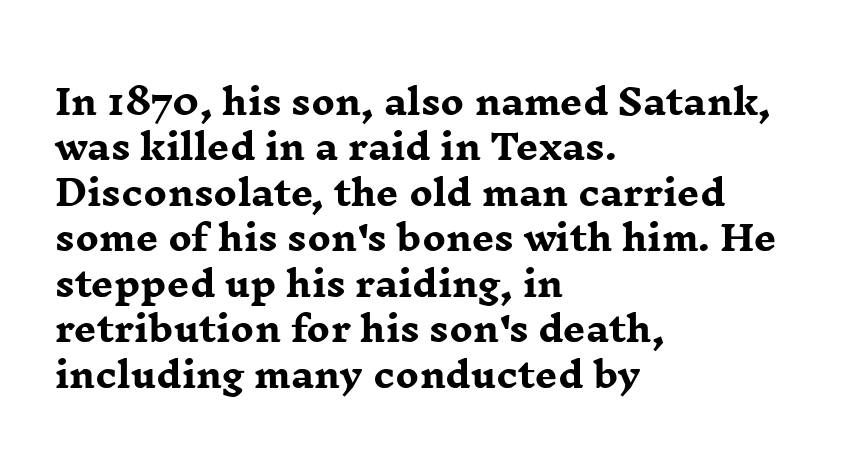
Here the designer chose a conventional face with non-uniform glyph widths. Reading down the block, your eye returns to a fixed left position each line. Tracking here is standard; glyphs follow each other at the usual distance. Typographically, this falls in the serif category. Typographic density is high because the face is bold.
